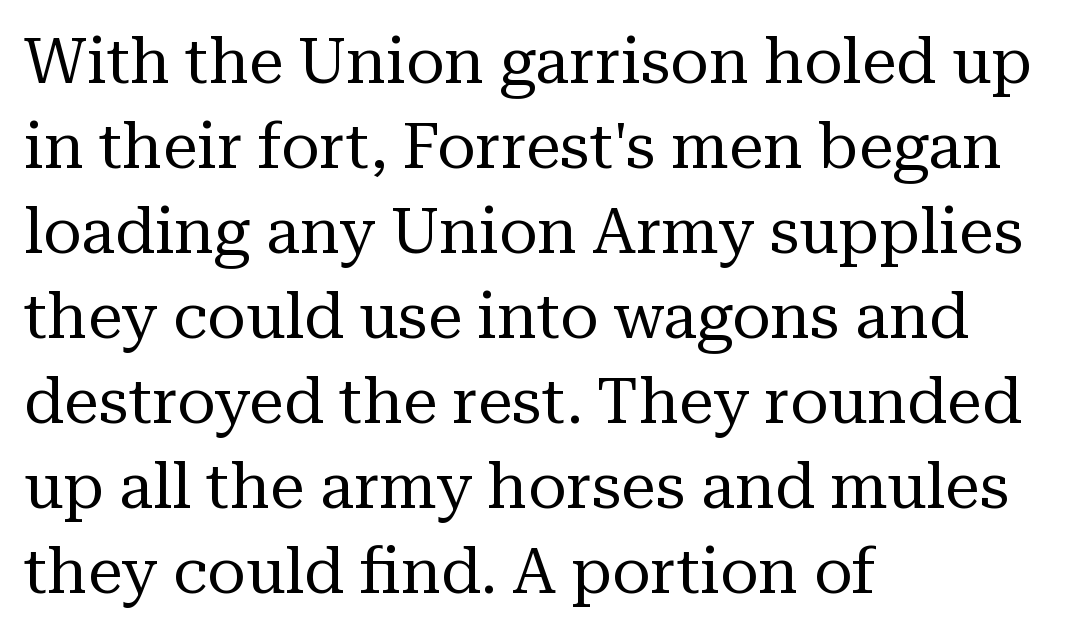
{"serif": "yes", "italic": "no", "bold": "no", "weight": "regular", "width": "normal", "stroke_contrast": "medium", "x_height": "medium", "monospaced": "no", "underline": "no", "align": "left", "line_spacing": "normal", "line_spacing_ratio": 1.35, "letter_spacing": "normal", "letter_spacing_em": 0.0, "glyph_px": 63}
